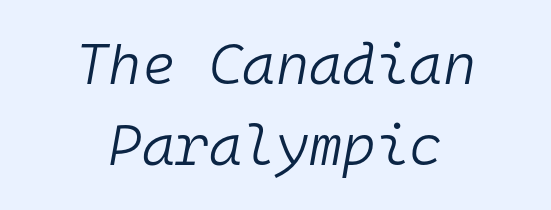
The image shows 57 px light type, italic (leaning right), monospaced; set centered, normal line spacing (1.42x), normal letter spacing, not underlined; low stroke contrast and a medium x-height.
